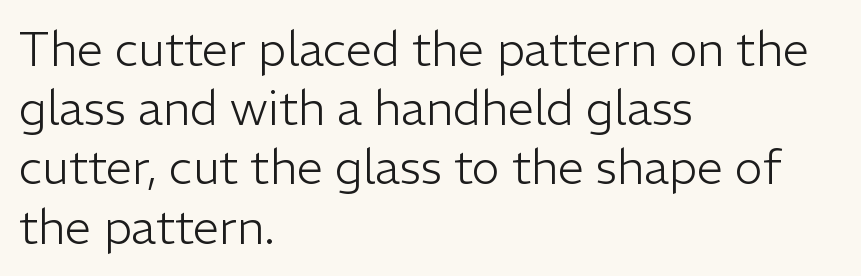
{"serif": "no", "italic": "no", "bold": "no", "weight": "light", "width": "normal", "stroke_contrast": "low", "x_height": "medium", "monospaced": "no", "underline": "no", "align": "left", "line_spacing": "normal", "line_spacing_ratio": 1.26, "letter_spacing": "normal", "letter_spacing_em": 0.0, "glyph_px": 47}
